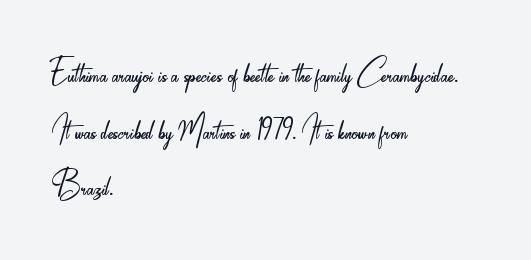
Q: Is the text bold? A: No.
Q: Is the text italic (slanted)? A: Yes.
Q: Is the typeface a serif or a sans-serif typeface? A: Sans-serif.
Q: Is the text underlined? A: No.
Q: How is the paragraph aligned? A: Left-aligned.
Q: Is the spacing between letters normal or unusually wide? A: Normal.
Q: Is the spacing between lines tight, normal or loose? A: Normal.
Q: Width (condensed, normal, or wide)? A: Condensed.
Q: Stroke contrast? A: Low.
Q: x-height? A: Small.
Q: Monospaced? A: No.
